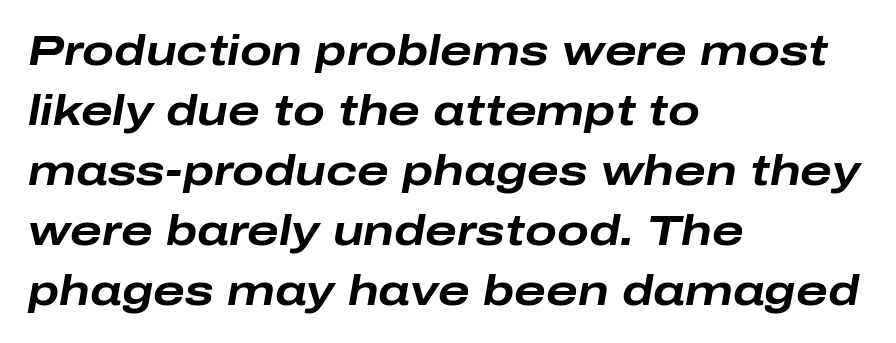
Q: Is the text bold? A: Yes.
Q: Is the text italic (slanted)? A: Yes, it leans right by about 10 degrees.
Q: Is the text underlined? A: No.
Q: How is the paragraph aligned? A: Left-aligned.
Q: Is the spacing between letters normal or unusually wide? A: Normal.
Q: Is the spacing between lines tight, normal or loose? A: Normal.
Q: Width (condensed, normal, or wide)? A: Wide.
Q: Stroke contrast? A: Low.
Q: x-height? A: Medium.
Q: Monospaced? A: No.
